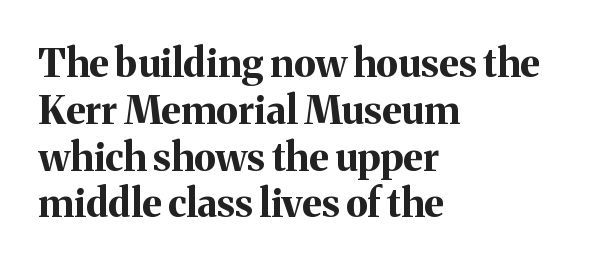
Q: Is the text bold? A: Yes.
Q: Is the text italic (slanted)? A: No, it is upright.
Q: Is the typeface a serif or a sans-serif typeface? A: Serif.
Q: Is the text underlined? A: No.
Q: How is the paragraph aligned? A: Left-aligned.
Q: Is the spacing between letters normal or unusually wide? A: Normal.
Q: Width (condensed, normal, or wide)? A: Normal.
Q: Stroke contrast? A: Medium.
Q: x-height? A: Medium.
Q: Monospaced? A: No.
